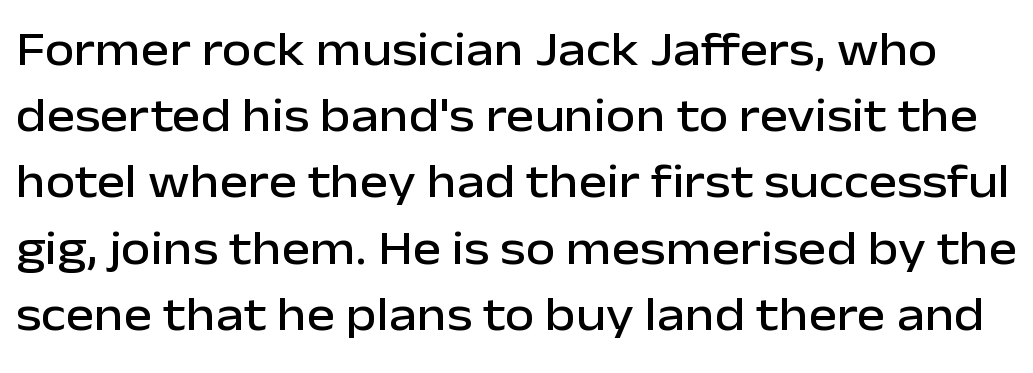
{"serif": "no", "italic": "no", "width": "normal", "stroke_contrast": "low", "x_height": "medium", "monospaced": "no", "underline": "no", "line_spacing": "normal", "line_spacing_ratio": 1.38, "letter_spacing": "normal", "letter_spacing_em": 0.0, "glyph_px": 48}
